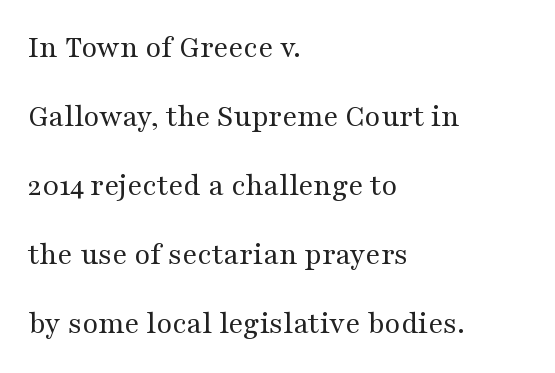
The image shows 32 px regular-weight, wide serif type, upright; set left-aligned, loose line spacing (2.16x), normal letter spacing, not underlined; medium stroke contrast and a medium x-height.
